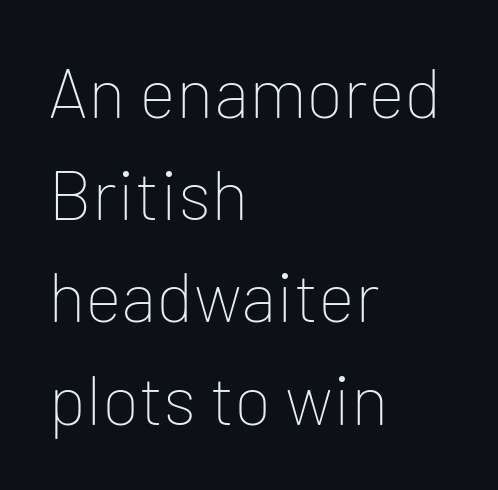
{"serif": "no", "italic": "no", "bold": "no", "weight": "thin", "width": "normal", "stroke_contrast": "low", "x_height": "medium", "monospaced": "no", "underline": "no", "align": "left", "line_spacing": "normal", "line_spacing_ratio": 1.46, "letter_spacing": "normal", "letter_spacing_em": 0.0, "glyph_px": 70}
